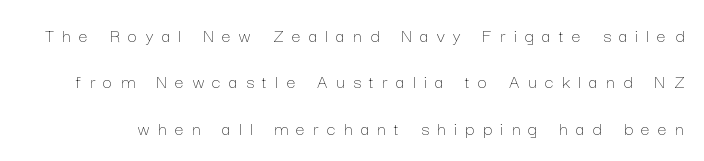
The image shows 20 px text type, upright; set loose line spacing (2.32x), unusually wide letter spacing (+0.42 em), not underlined.
